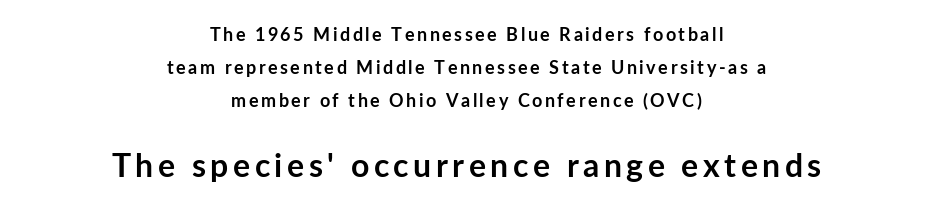
Q: Is the text bold? A: Yes.
Q: Is the text italic (slanted)? A: No, it is upright.
Q: Is the typeface a serif or a sans-serif typeface? A: Sans-serif.
Q: Is the text underlined? A: No.
Q: How is the paragraph aligned? A: Centered.
Q: Which block of text is set in a larger size, the first (top) or the second (bottom)? A: The second (bottom) one.
Q: Width (condensed, normal, or wide)? A: Normal.
Q: Stroke contrast? A: Low.
Q: x-height? A: Medium.
Q: Monospaced? A: No.
